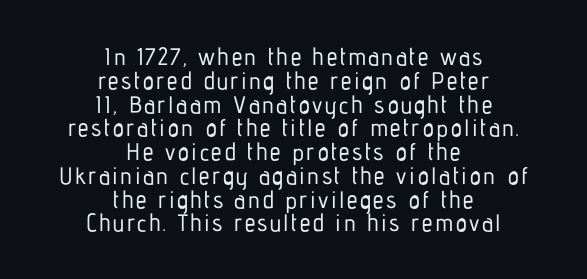
The image shows 24 px text type, upright; set centered, tight line spacing (0.99x), not underlined.
